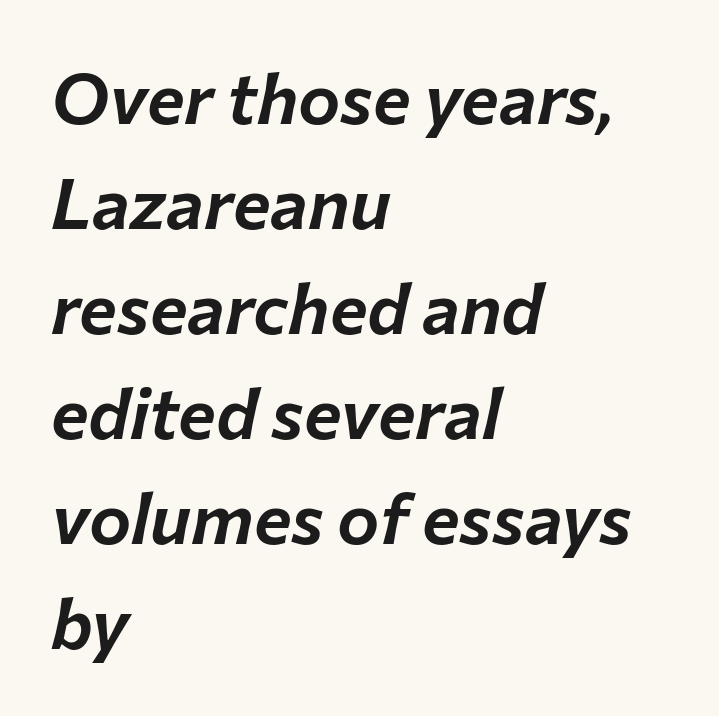
{"italic": "yes", "lean": "right", "slant_degrees": 12, "width": "normal", "stroke_contrast": "low", "x_height": "medium", "monospaced": "no", "underline": "no", "align": "left", "line_spacing": "normal", "line_spacing_ratio": 1.48, "letter_spacing": "normal", "letter_spacing_em": 0.0, "glyph_px": 71}
